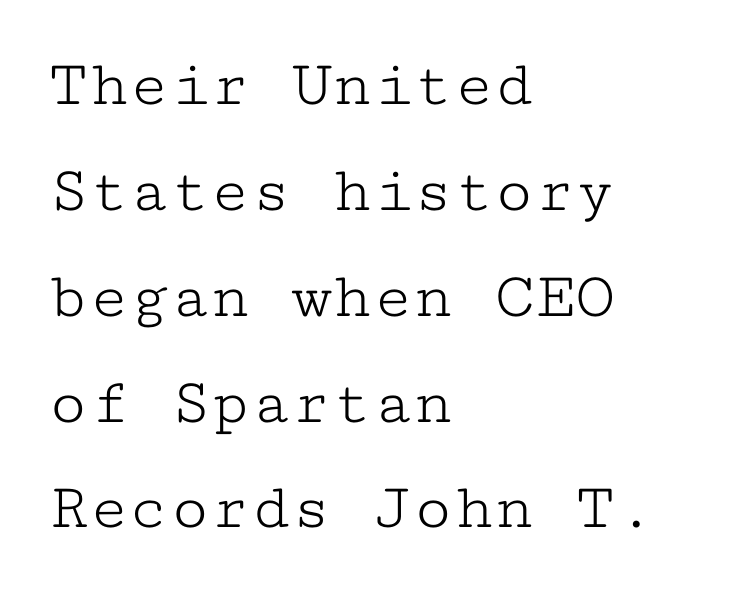
Only glyphs here, with clear space below each row. Each word holds together tightly as a unit, with standard inter-letter gaps. Old-style or modern, the face here clearly has serifs. Vertically, the passage feels balanced, rows spaced as you'd expect.
